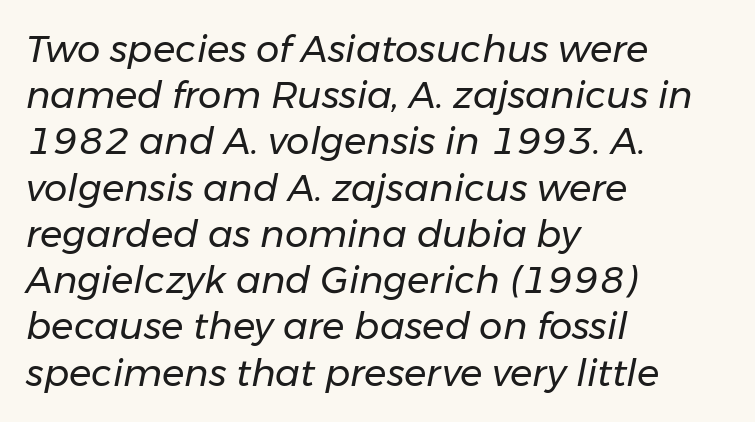
Glyph-to-glyph distance matches everyday printed text. Character widths vary here, with narrow letters taking less room than wide ones. A classic flush-left, rag-right setting is used for this passage. Slant detected: the letters are inclined.
